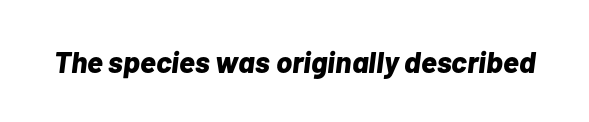
The image shows 30 px bold type, italic (leaning right); set normal letter spacing, not underlined; low stroke contrast and a medium x-height.
